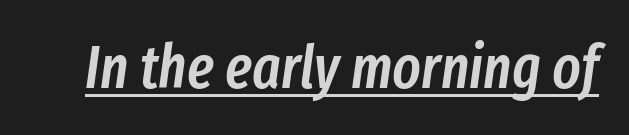
Its strokes are somewhat broadened, the hallmark of semibold type. The passage shown is typed in a proportional face where columns would drift. This rendering features underlined lettering. The axis of the letterforms is tilted away from vertical. Honestly, the letter spacing is just normal — you wouldn't notice it.
